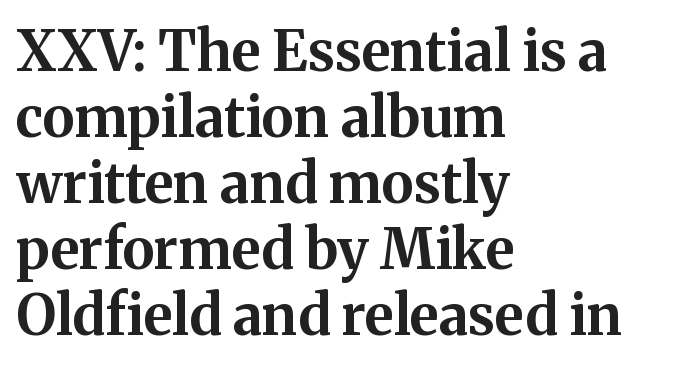
Set as a true bold cut, around the 700 mark. The passage shown is typed in a proportional face where columns would drift. Is there any slant? The stems are plumb. Honestly, there is no underline to notice here at all. The typeface chosen for these lines features serifs.
